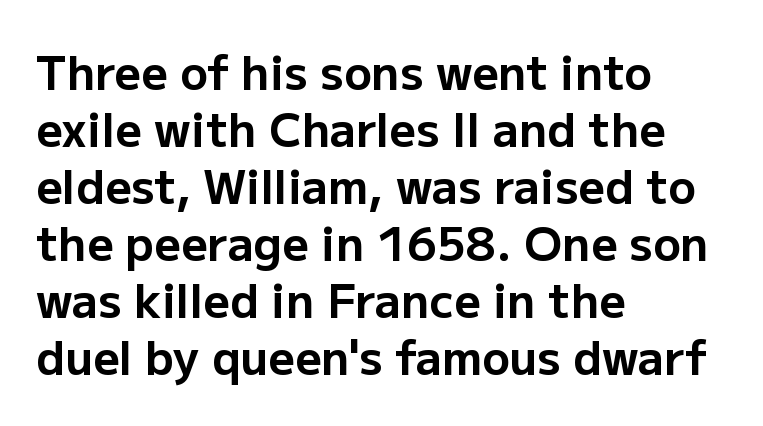
The image shows 46 px bold sans-serif type, upright; set left-aligned, line spacing 1.24x, normal letter spacing, not underlined; low stroke contrast and a medium x-height.
